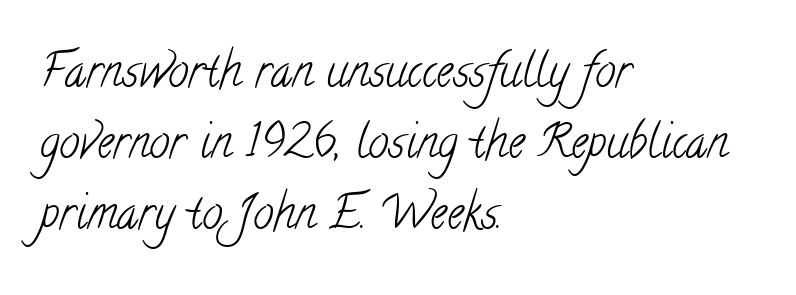
Q: Is the text bold? A: No.
Q: Is the text underlined? A: No.
Q: How is the paragraph aligned? A: Left-aligned.
Q: Is the spacing between letters normal or unusually wide? A: Normal.
Q: Is the spacing between lines tight, normal or loose? A: Normal.
Q: Width (condensed, normal, or wide)? A: Condensed.
Q: Stroke contrast? A: Low.
Q: x-height? A: Small.
Q: Monospaced? A: No.
